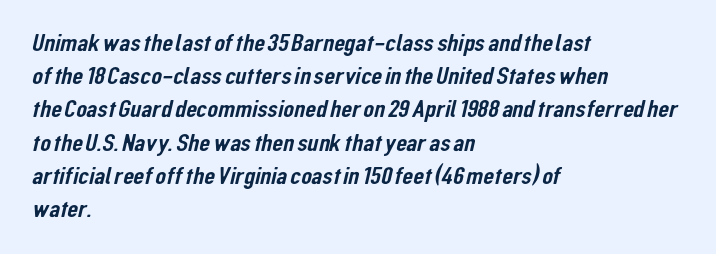
Q: Is the text underlined? A: No.
Q: How is the paragraph aligned? A: Left-aligned.
Q: Is the spacing between letters normal or unusually wide? A: Normal.
Q: Is the spacing between lines tight, normal or loose? A: Normal.
